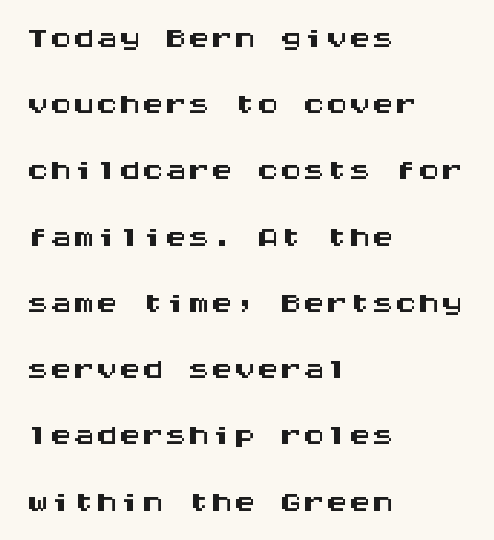
The image shows 46 px wide sans-serif type, upright, monospaced; set left-aligned, normal line spacing (1.44x), normal letter spacing, not underlined; medium stroke contrast and a large x-height.
